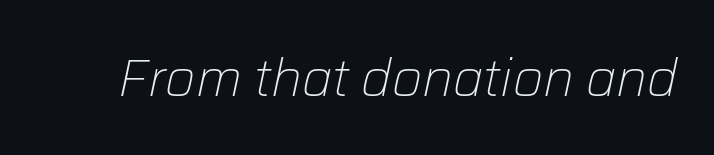
{"italic": "yes", "lean": "right", "slant_degrees": 12, "bold": "no", "weight": "light", "width": "normal", "stroke_contrast": "low", "x_height": "medium", "monospaced": "no", "underline": "no", "letter_spacing": "normal", "letter_spacing_em": 0.0, "glyph_px": 52}
